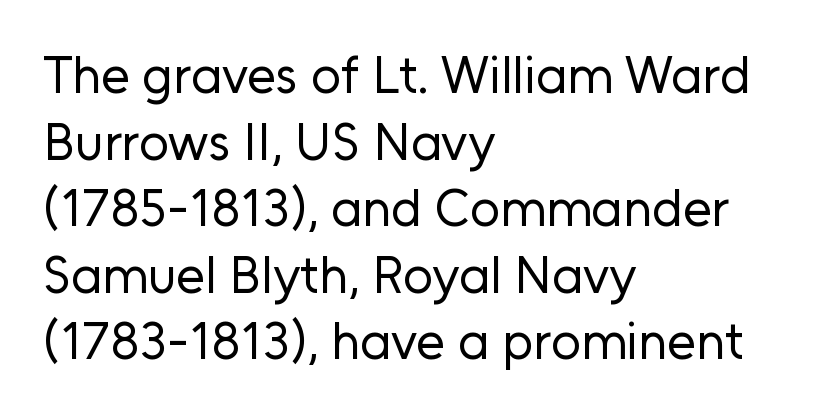
{"serif": "no", "italic": "no", "bold": "no", "weight": "regular", "width": "normal", "stroke_contrast": "low", "x_height": "medium", "monospaced": "no", "underline": "no", "align": "left", "line_spacing": "normal", "line_spacing_ratio": 1.28, "letter_spacing": "normal", "letter_spacing_em": 0.0, "glyph_px": 52}
